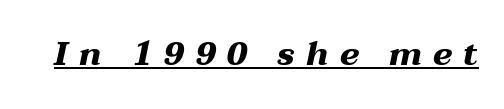
Q: Is the text bold? A: Yes.
Q: Is the text italic (slanted)? A: Yes, it leans right by about 12 degrees.
Q: Is the text underlined? A: Yes.
Q: Is the spacing between letters normal or unusually wide? A: Unusually wide.
Q: Width (condensed, normal, or wide)? A: Wide.
Q: Stroke contrast? A: Medium.
Q: x-height? A: Medium.
Q: Monospaced? A: No.
